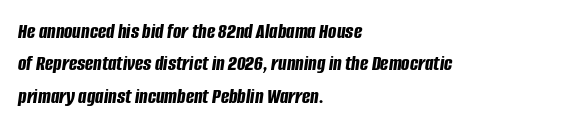
Nobody drew a line under any word here. The glyphs have the mass of a bold cut. Line spacing here is normal. The typography opts for an oblique posture over an upright one.
